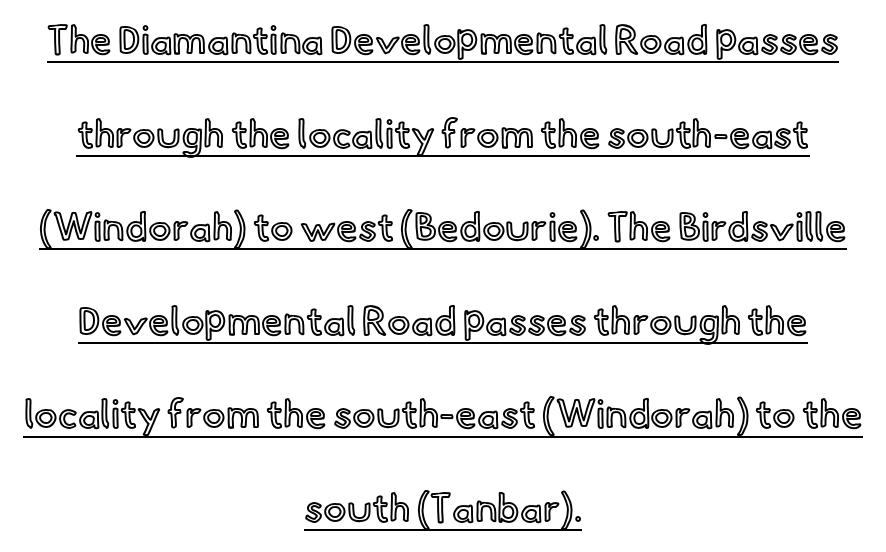
The image shows 39 px text type, upright; set centered, loose line spacing (2.4x), normal letter spacing, underlined; a small x-height.
